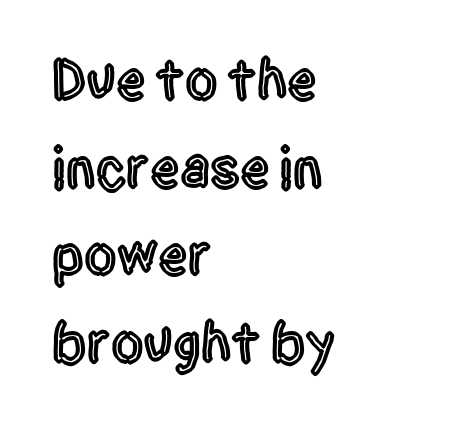
{"serif": "no", "italic": "no", "width": "condensed", "x_height": "large", "monospaced": "no", "underline": "no", "align": "left", "line_spacing": "normal", "line_spacing_ratio": 1.51, "letter_spacing": "normal", "letter_spacing_em": 0.0, "glyph_px": 58}
